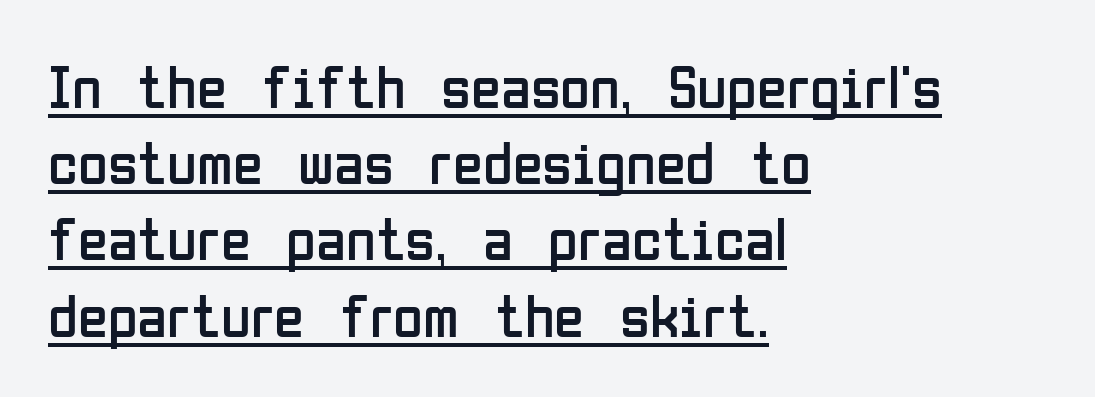
Q: Is the text bold? A: No.
Q: Is the text italic (slanted)? A: No, it is upright.
Q: Is the typeface a serif or a sans-serif typeface? A: Sans-serif.
Q: Is the text underlined? A: Yes.
Q: How is the paragraph aligned? A: Left-aligned.
Q: Is the spacing between letters normal or unusually wide? A: Normal.
Q: Is the spacing between lines tight, normal or loose? A: Normal.
Q: Width (condensed, normal, or wide)? A: Condensed.
Q: Stroke contrast? A: Low.
Q: x-height? A: Medium.
Q: Monospaced? A: No.
